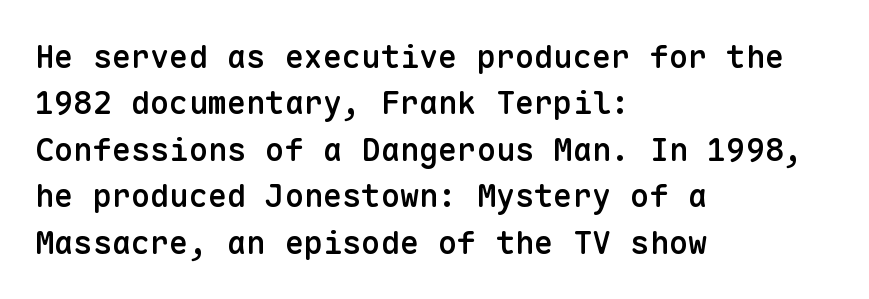
A typesetter would call this monospace, since all characters share one set width. Alignment: flush left. This sample uses plain, unmodified letter spacing. The typography opts for an upright posture over an oblique one. The characters look somewhat weighty, a semibold short of true bold.
